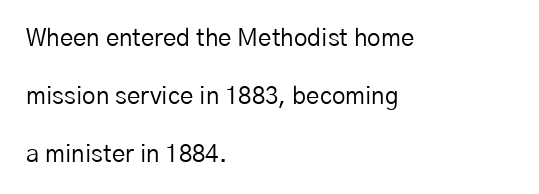
{"italic": "no", "bold": "no", "underline": "no", "align": "left", "line_spacing": "loose", "line_spacing_ratio": 2.42, "letter_spacing": "normal", "letter_spacing_em": 0.0, "glyph_px": 24}
